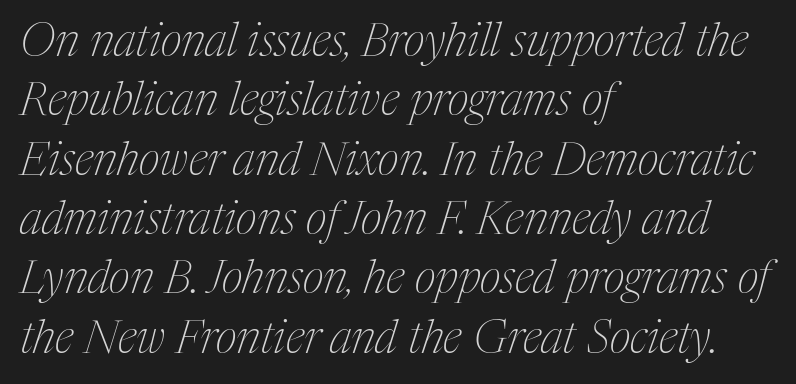
Q: Is the text bold? A: No.
Q: Is the text italic (slanted)? A: Yes, it leans right by about 17 degrees.
Q: Is the typeface a serif or a sans-serif typeface? A: Serif.
Q: Is the text underlined? A: No.
Q: How is the paragraph aligned? A: Left-aligned.
Q: Is the spacing between letters normal or unusually wide? A: Normal.
Q: Is the spacing between lines tight, normal or loose? A: Normal.
Q: Width (condensed, normal, or wide)? A: Condensed.
Q: Stroke contrast? A: Medium.
Q: x-height? A: Medium.
Q: Monospaced? A: No.
